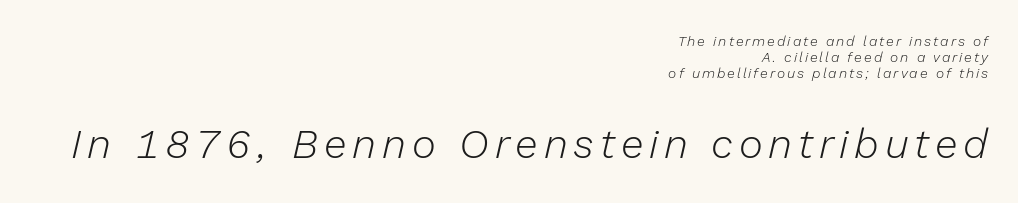
The image shows 41 px light type, italic (leaning right); set right-aligned, line spacing 1.16x, not underlined; the second (bottom) block is 2.93x larger; low stroke contrast and a medium x-height.
